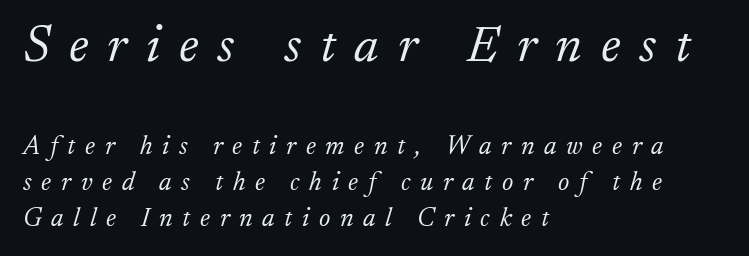
Q: Is the text bold? A: No.
Q: Is the text italic (slanted)? A: Yes, it leans right by about 17 degrees.
Q: Is the typeface a serif or a sans-serif typeface? A: Serif.
Q: Is the text underlined? A: No.
Q: How is the paragraph aligned? A: Left-aligned.
Q: Is the spacing between letters normal or unusually wide? A: Unusually wide.
Q: Is the spacing between lines tight, normal or loose? A: Normal.
Q: Which block of text is set in a larger size, the first (top) or the second (bottom)? A: The first (top) one.
Q: Width (condensed, normal, or wide)? A: Normal.
Q: Stroke contrast? A: Low.
Q: x-height? A: Small.
Q: Monospaced? A: No.
